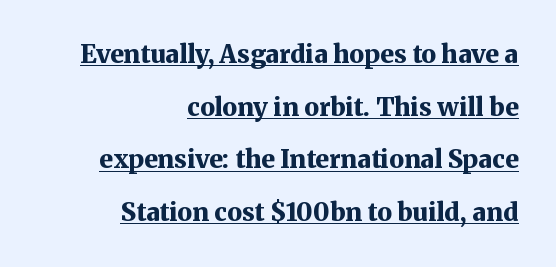
The image shows 25 px bold type, upright; set right-aligned, loose line spacing (2.11x), normal letter spacing, underlined.
